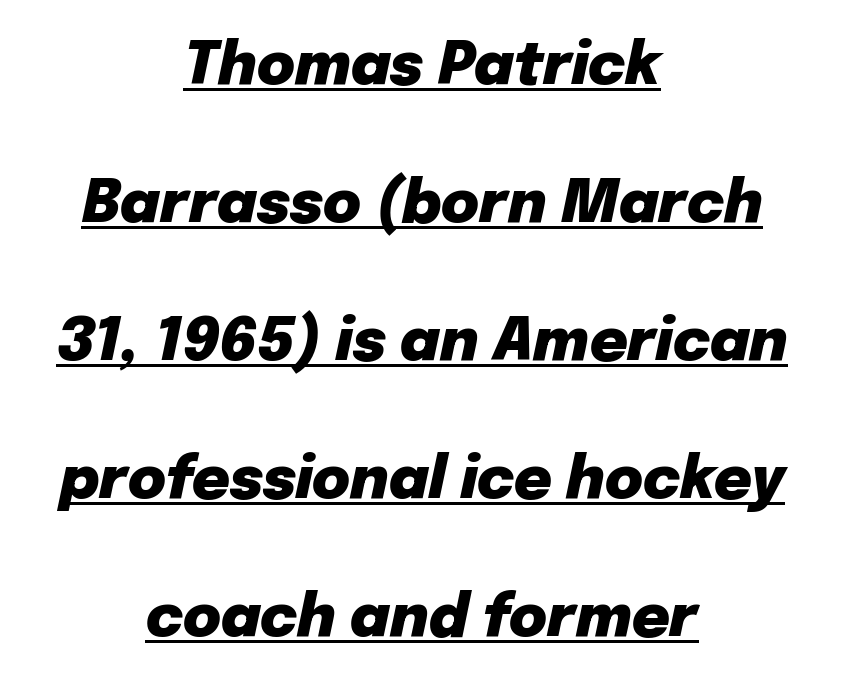
{"italic": "yes", "lean": "right", "slant_degrees": 12, "bold": "yes", "weight": "heavy", "width": "normal", "stroke_contrast": "low", "x_height": "medium", "monospaced": "no", "underline": "yes", "align": "center", "line_spacing": "loose", "line_spacing_ratio": 2.38, "letter_spacing": "normal", "letter_spacing_em": 0.0, "glyph_px": 58}
